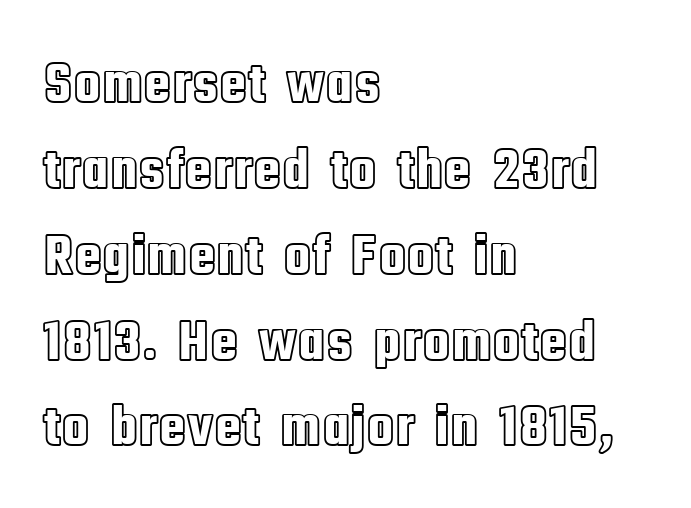
Q: Is the text italic (slanted)? A: No, it is upright.
Q: Is the text underlined? A: No.
Q: How is the paragraph aligned? A: Left-aligned.
Q: Is the spacing between letters normal or unusually wide? A: Normal.
Q: Is the spacing between lines tight, normal or loose? A: Normal.
Q: Width (condensed, normal, or wide)? A: Condensed.
Q: x-height? A: Large.
Q: Monospaced? A: No.
